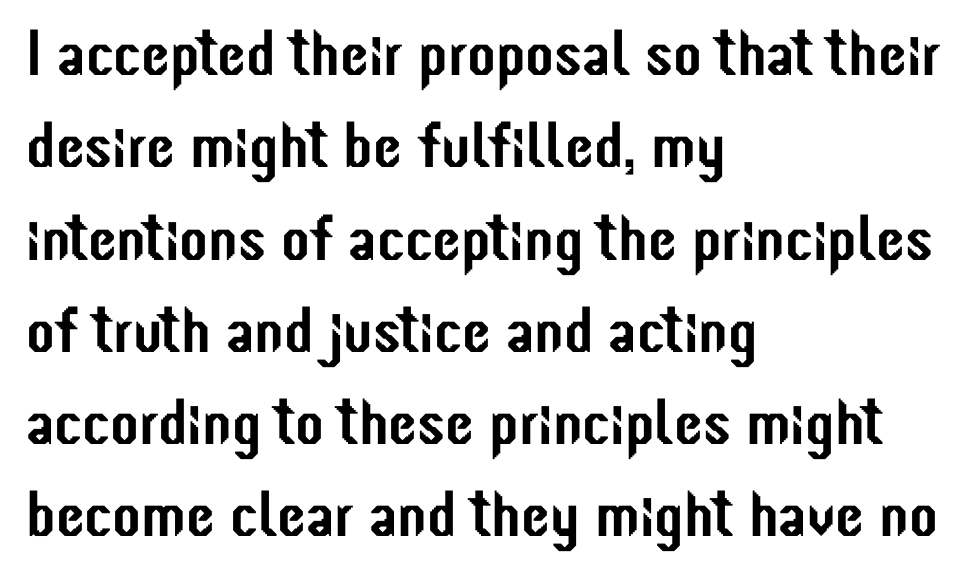
{"serif": "no", "italic": "no", "width": "condensed", "stroke_contrast": "low", "x_height": "medium", "monospaced": "no", "underline": "no", "align": "left", "line_spacing": "normal", "line_spacing_ratio": 1.42, "letter_spacing": "normal", "letter_spacing_em": 0.0, "glyph_px": 65}
